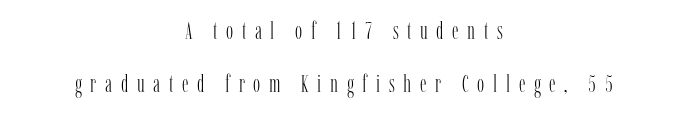
{"italic": "no", "bold": "no", "underline": "no", "align": "center", "line_spacing": "loose", "line_spacing_ratio": 2.21, "letter_spacing": "wide", "letter_spacing_em": 0.36, "glyph_px": 24}
